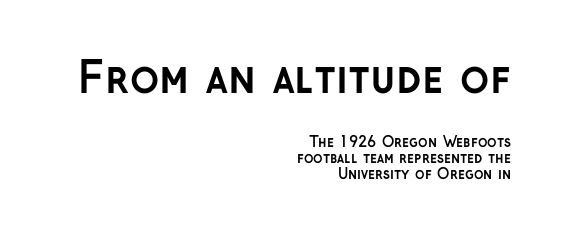
{"serif": "no", "italic": "no", "bold": "yes", "weight": "semibold", "width": "normal", "stroke_contrast": "low", "x_height": "medium", "monospaced": "no", "underline": "no", "align": "right", "line_spacing": "tight", "line_spacing_ratio": 1.14, "letter_spacing": "normal", "letter_spacing_em": 0.0, "larger_block": "first", "size_ratio": 3.07, "glyph_px": 43}
